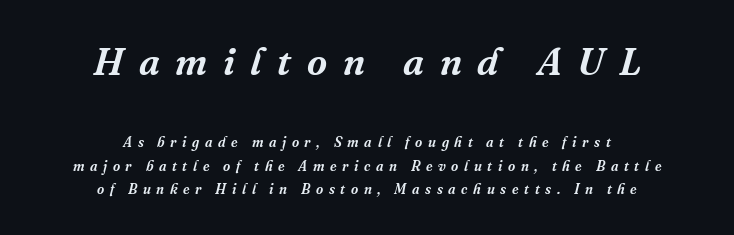
The image shows 39 px serif type, italic (leaning right); set centered, normal line spacing (1.69x), unusually wide letter spacing (+0.4 em), not underlined; the first (top) block is 2.79x larger; medium stroke contrast and a medium x-height.
